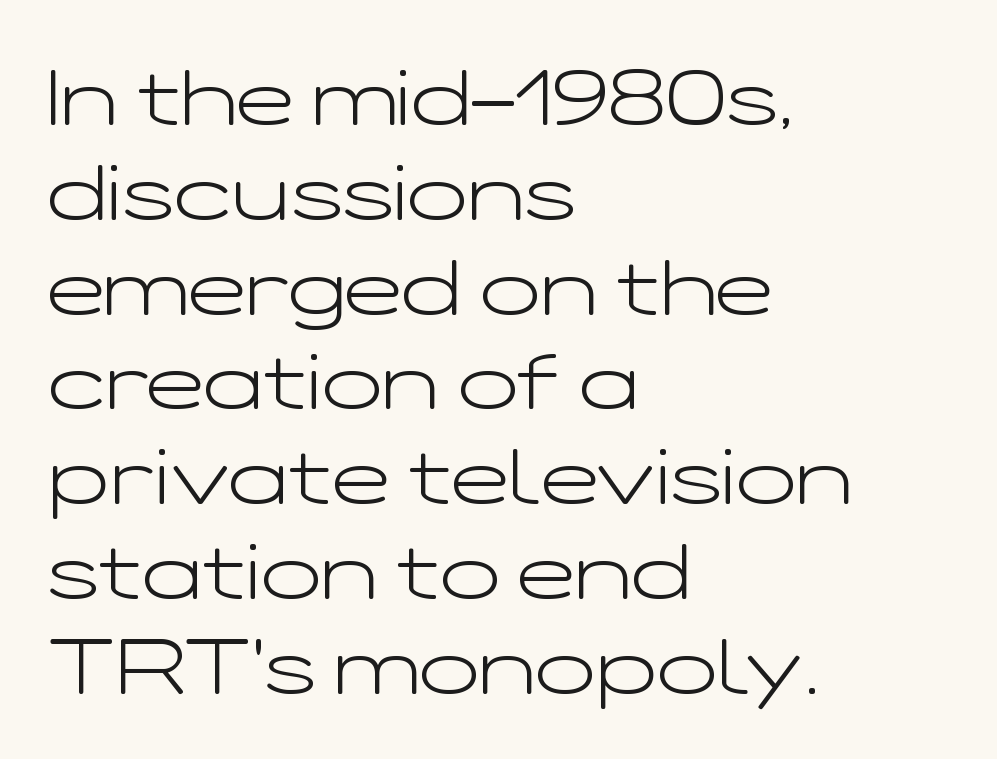
The image shows 79 px light, wide sans-serif type, upright; set left-aligned, line spacing 1.2x, normal letter spacing, not underlined; low stroke contrast and a medium x-height.
